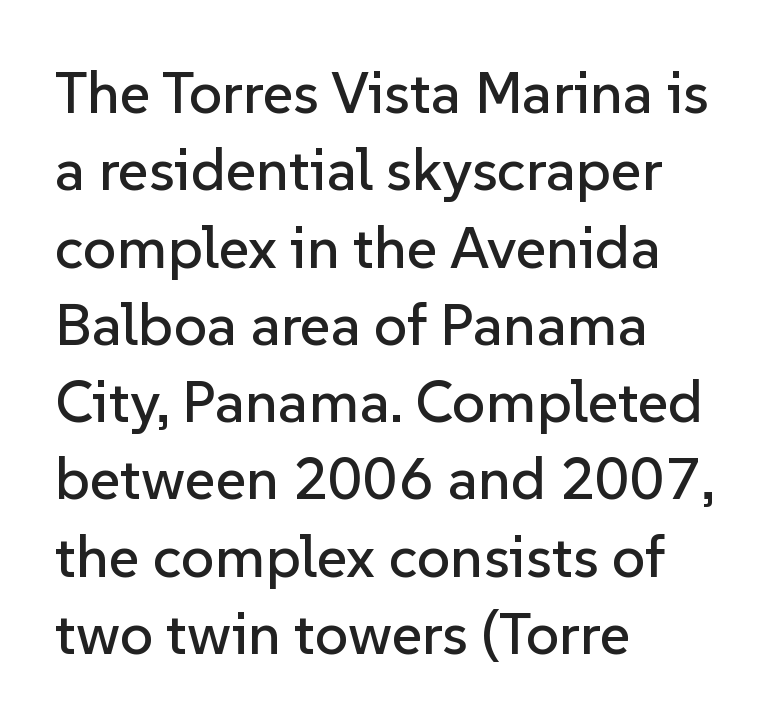
I'd call this a sans setting — the letters go barefoot. The rendering uses natural spacing where letterforms have individual widths. Posture: upright roman. Descender tails drop into unmarked territory. Baseline-to-baseline distance is the conventional proportion of letter height.
